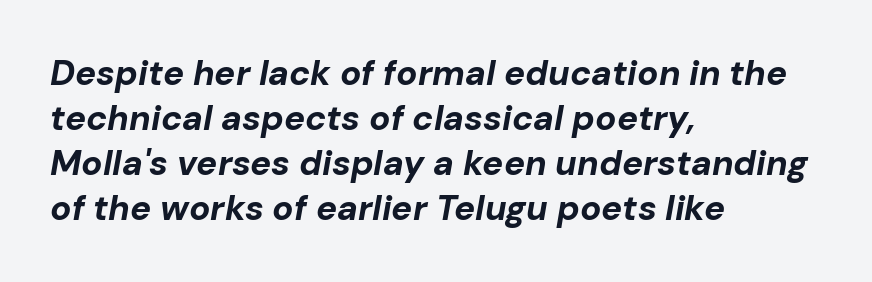
The image shows 35 px bold type, italic (leaning right); set left-aligned, normal line spacing (1.29x), normal letter spacing, not underlined; low stroke contrast and a medium x-height.
